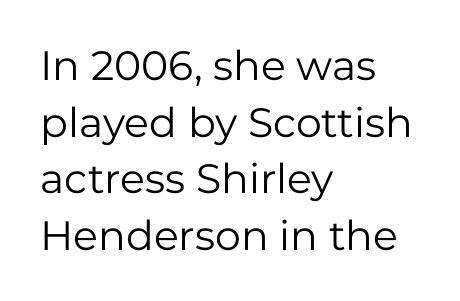
Q: Is the text bold? A: No.
Q: Is the text italic (slanted)? A: No, it is upright.
Q: Is the typeface a serif or a sans-serif typeface? A: Sans-serif.
Q: Is the text underlined? A: No.
Q: How is the paragraph aligned? A: Left-aligned.
Q: Is the spacing between letters normal or unusually wide? A: Normal.
Q: Is the spacing between lines tight, normal or loose? A: Normal.
Q: Width (condensed, normal, or wide)? A: Normal.
Q: Stroke contrast? A: Low.
Q: x-height? A: Medium.
Q: Monospaced? A: No.
